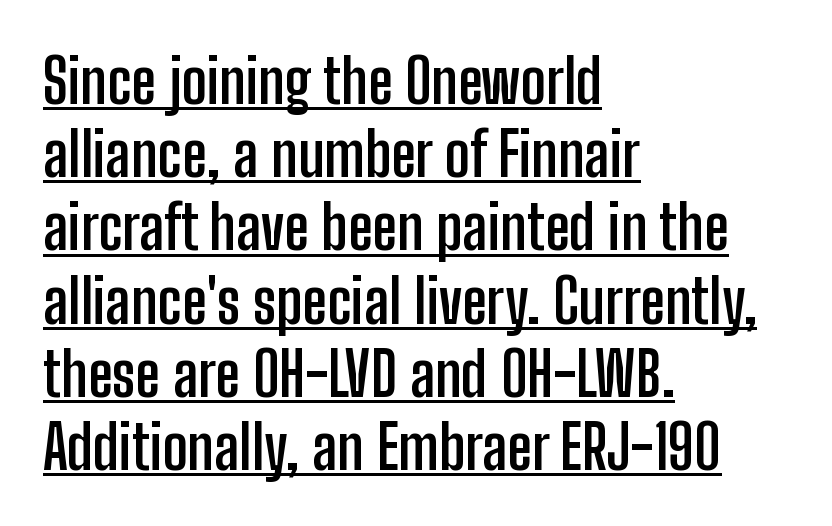
Q: Is the text bold? A: Yes.
Q: Is the text italic (slanted)? A: No, it is upright.
Q: Is the typeface a serif or a sans-serif typeface? A: Sans-serif.
Q: Is the text underlined? A: Yes.
Q: How is the paragraph aligned? A: Left-aligned.
Q: Is the spacing between letters normal or unusually wide? A: Normal.
Q: Width (condensed, normal, or wide)? A: Condensed.
Q: Stroke contrast? A: Low.
Q: x-height? A: Medium.
Q: Monospaced? A: No.
